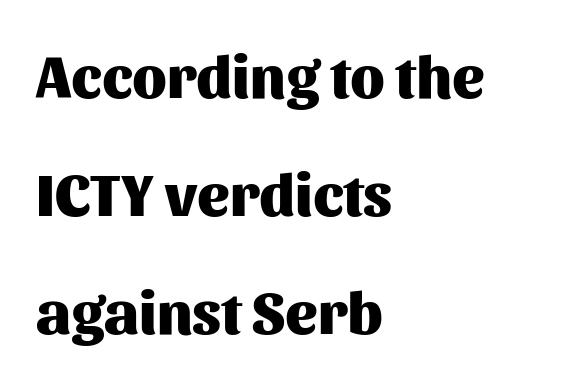
The image shows 60 px heavy sans-serif type, upright; set left-aligned, loose line spacing (1.97x), normal letter spacing, not underlined; medium stroke contrast and a medium x-height.
